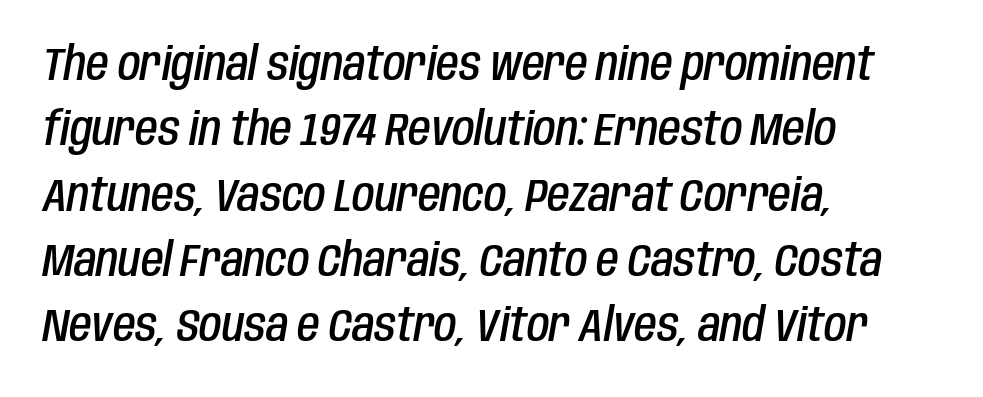
The image shows 46 px semibold, condensed type, italic (leaning right); set left-aligned, normal line spacing (1.42x), normal letter spacing, not underlined; low stroke contrast and a large x-height.
